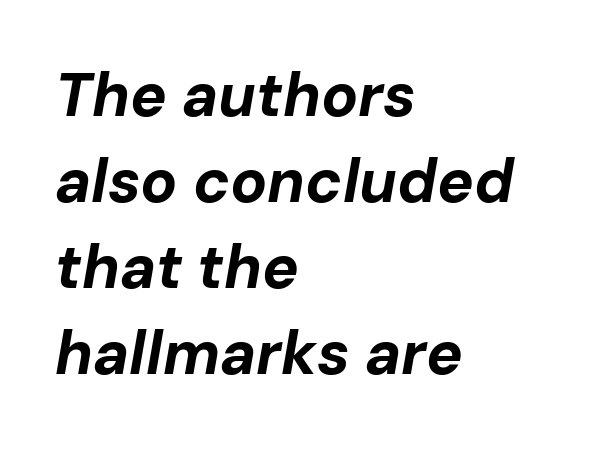
Q: Is the text bold? A: Yes.
Q: Is the text italic (slanted)? A: Yes, it leans right by about 10 degrees.
Q: Is the text underlined? A: No.
Q: How is the paragraph aligned? A: Left-aligned.
Q: Is the spacing between letters normal or unusually wide? A: Normal.
Q: Is the spacing between lines tight, normal or loose? A: Normal.
Q: Width (condensed, normal, or wide)? A: Normal.
Q: Stroke contrast? A: Low.
Q: x-height? A: Medium.
Q: Monospaced? A: No.
